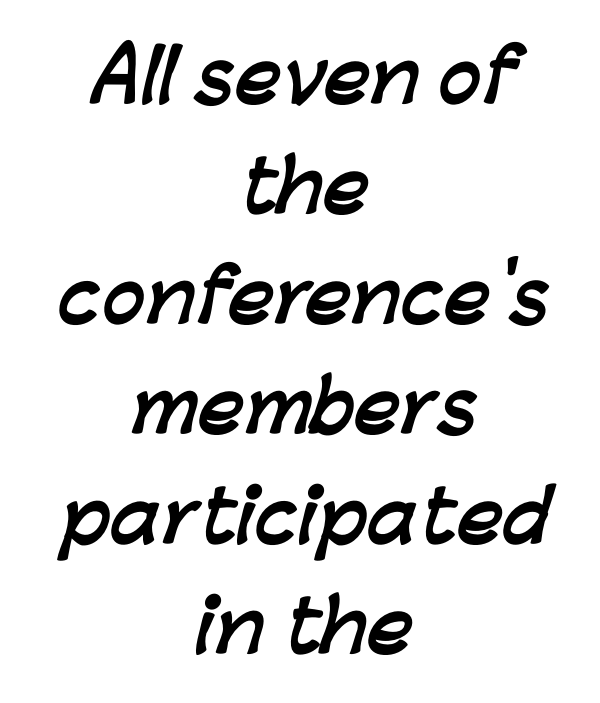
Q: Is the text bold? A: Yes.
Q: Is the typeface a serif or a sans-serif typeface? A: Sans-serif.
Q: Is the text underlined? A: No.
Q: How is the paragraph aligned? A: Centered.
Q: Is the spacing between letters normal or unusually wide? A: Normal.
Q: Is the spacing between lines tight, normal or loose? A: Normal.
Q: Width (condensed, normal, or wide)? A: Normal.
Q: Stroke contrast? A: Low.
Q: x-height? A: Medium.
Q: Monospaced? A: No.
